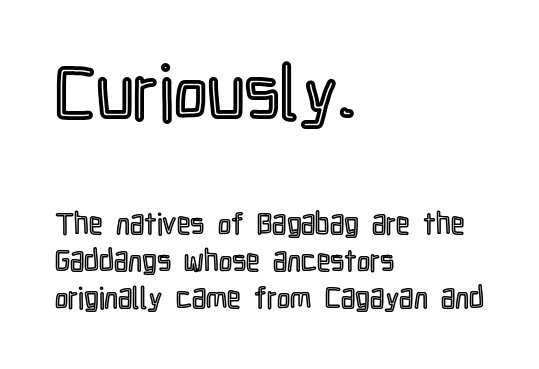
The glyphs are unaccompanied by any horizontal stroke below them. Between these two stacked blocks, the higher one wins on size. This sample is left-justified, so line endings fall wherever the words run out. Characters remain perfectly vertical along every line. Caption: standard tracking, unaltered.
